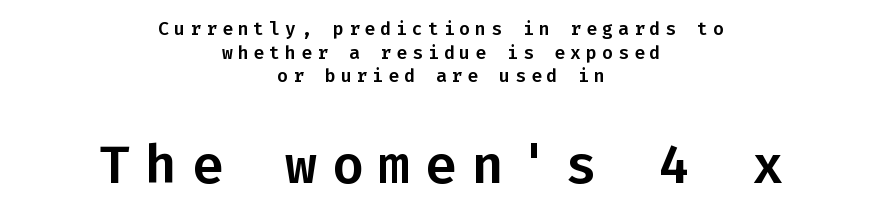
{"serif": "no", "italic": "no", "width": "normal", "stroke_contrast": "low", "x_height": "medium", "monospaced": "yes", "underline": "no", "align": "center", "line_spacing": "normal", "line_spacing_ratio": 1.31, "letter_spacing": "wide", "letter_spacing_em": 0.28, "larger_block": "second", "size_ratio": 2.94, "glyph_px": 53}
